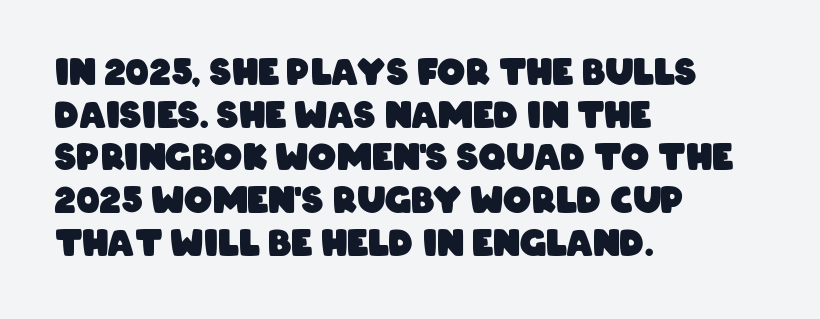
The image shows 35 px heavy, condensed sans-serif type; set left-aligned, line spacing 1.22x, normal letter spacing, not underlined; low stroke contrast and a large x-height.
